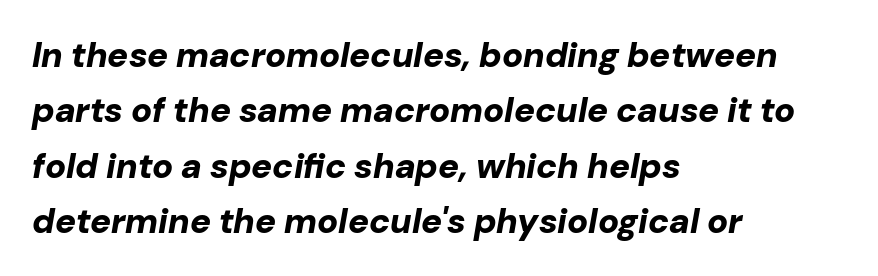
Q: Is the text bold? A: Yes.
Q: Is the text italic (slanted)? A: Yes, it leans right by about 10 degrees.
Q: Is the text underlined? A: No.
Q: How is the paragraph aligned? A: Left-aligned.
Q: Is the spacing between letters normal or unusually wide? A: Normal.
Q: Is the spacing between lines tight, normal or loose? A: Normal.
Q: Width (condensed, normal, or wide)? A: Normal.
Q: Stroke contrast? A: Low.
Q: x-height? A: Medium.
Q: Monospaced? A: No.
